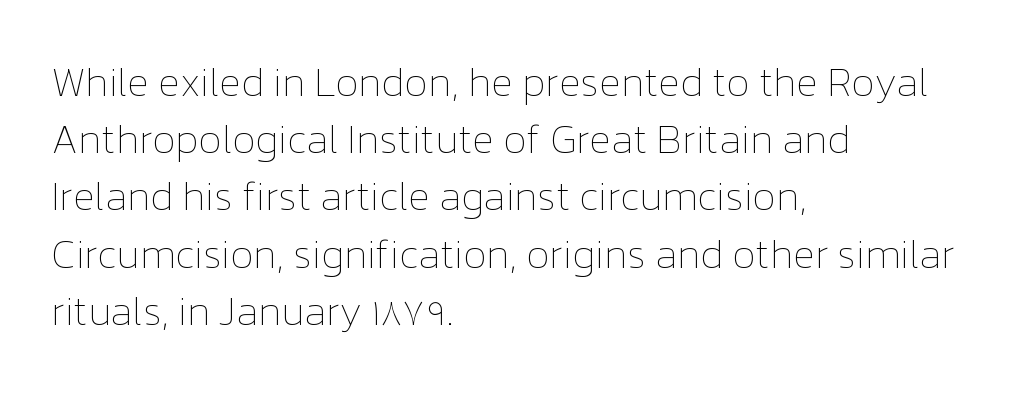
{"italic": "no", "bold": "no", "weight": "thin", "width": "normal", "stroke_contrast": "low", "x_height": "medium", "monospaced": "no", "underline": "no", "align": "left", "line_spacing": "normal", "line_spacing_ratio": 1.43, "letter_spacing": "normal", "letter_spacing_em": 0.0, "glyph_px": 40}
